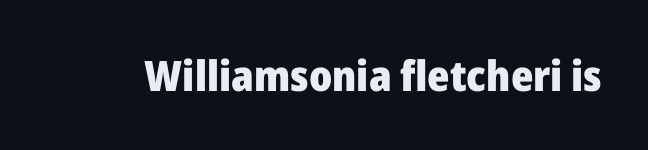
{"serif": "no", "italic": "no", "bold": "yes", "weight": "heavy", "width": "normal", "stroke_contrast": "low", "x_height": "medium", "monospaced": "no", "underline": "no", "letter_spacing": "normal", "letter_spacing_em": 0.0, "glyph_px": 42}
